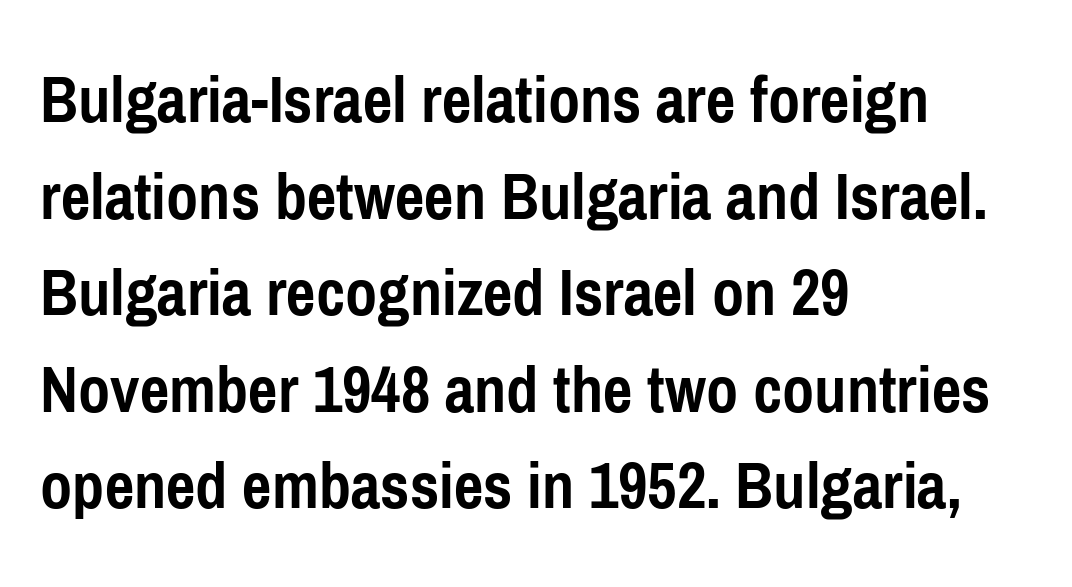
This is heavy type, rendered in bold. Italic? Not at all — the glyphs are vertical. The words here are not underlined. Looks like regular typesetting: each glyph gets only the width it needs.
